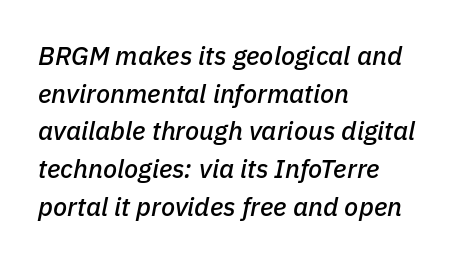
The zone under the glyphs is completely vacant. Teacher's note: observe the even left margin — that is flush-left alignment. Characters follow at the spacing the type designer built in. The line-height multiplier appears to be the usual default.
